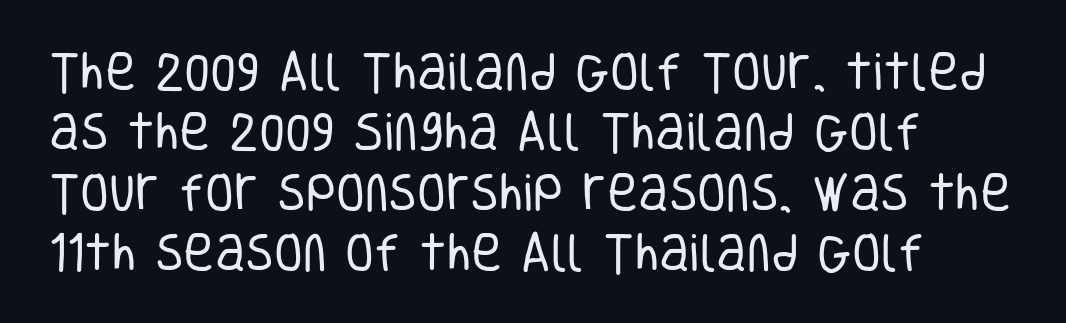
Q: Is the text bold? A: No.
Q: Is the text italic (slanted)? A: No, it is upright.
Q: Is the typeface a serif or a sans-serif typeface? A: Sans-serif.
Q: Is the text underlined? A: No.
Q: Is the spacing between letters normal or unusually wide? A: Normal.
Q: Is the spacing between lines tight, normal or loose? A: Normal.
Q: Width (condensed, normal, or wide)? A: Condensed.
Q: Stroke contrast? A: Low.
Q: x-height? A: Large.
Q: Monospaced? A: No.
